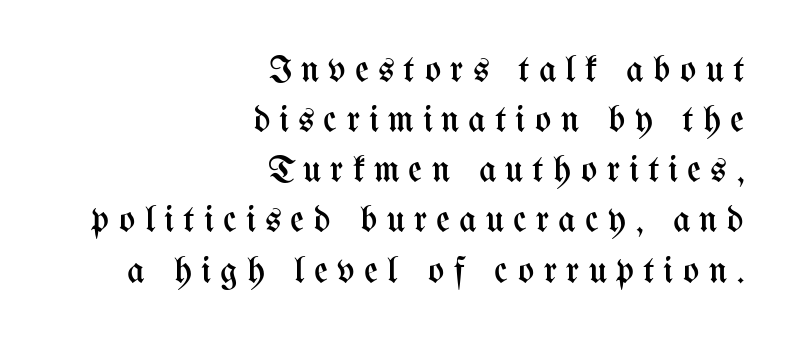
The rendering uses a moderate line-height, typical for paragraphs. Stems here are at most as thick as an everyday book face. Is this a fixed-width face? No — the glyphs have proportional, varying widths. Tall strokes in this sample are plumb rather than angled. Casual observation: everything's shoved over to the right.
